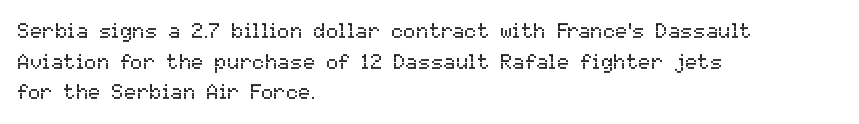
The strip under each line holds only bare page. The lines in this sample share a left origin and differ only in where they stop. The block of text has a typical density, with ordinary space between rows. A typesetter would call this zero additional tracking. Each stroke keeps to a modest, everyday thickness or less. Style check: upright.
